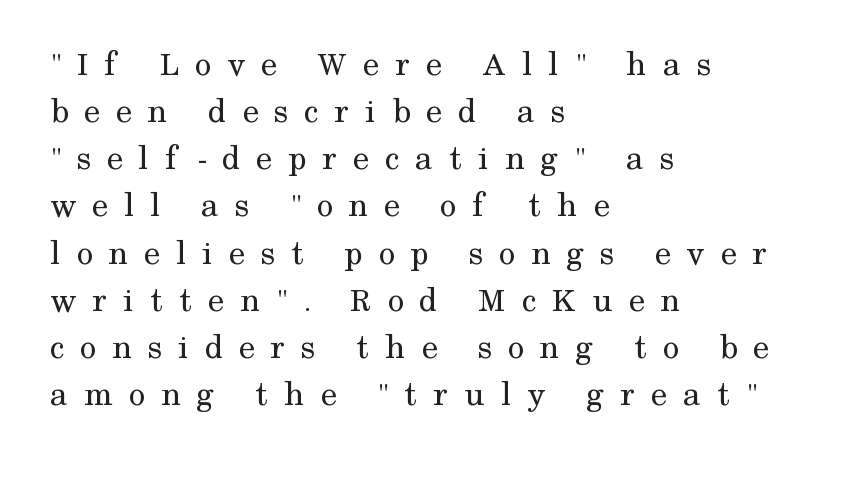
Spacing between characters has been opened up far beyond the box default. Summary of vertical rhythm: regular, with standard interline spacing. Italic: no, the glyphs are upright roman. Does the copy run flush right? No — it runs flush left.
